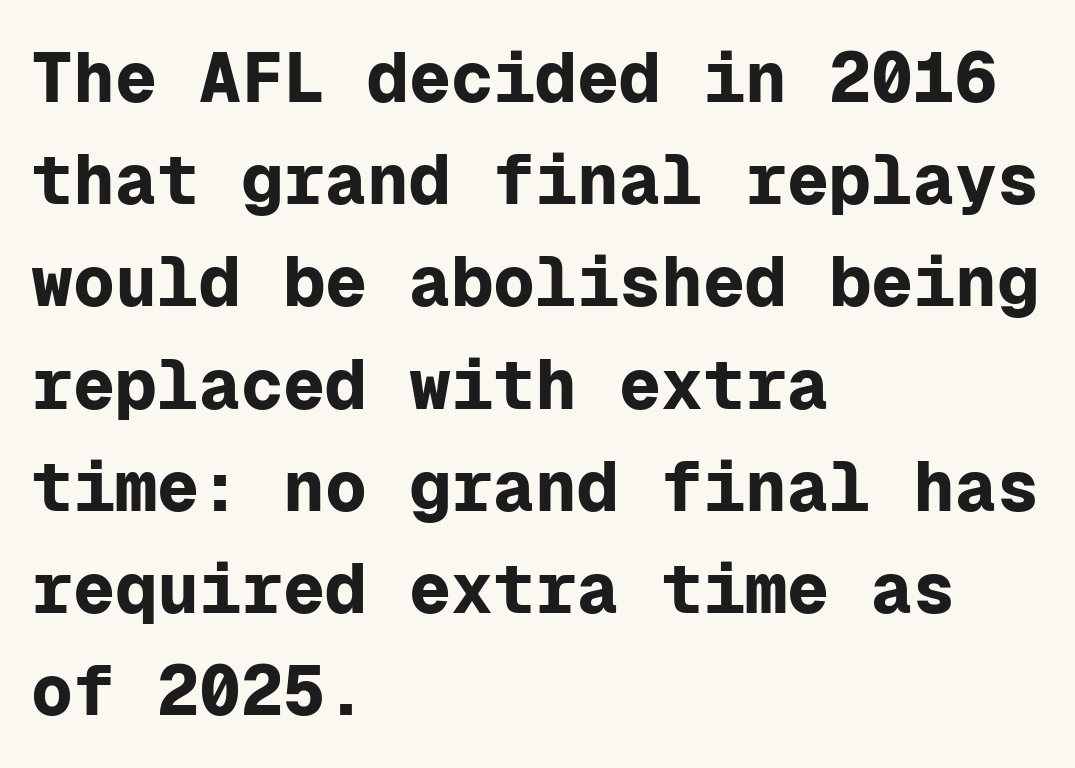
Q: Is the text bold? A: Yes.
Q: Is the text italic (slanted)? A: No, it is upright.
Q: Is the typeface a serif or a sans-serif typeface? A: Sans-serif.
Q: Is the text underlined? A: No.
Q: How is the paragraph aligned? A: Left-aligned.
Q: Is the spacing between letters normal or unusually wide? A: Normal.
Q: Is the spacing between lines tight, normal or loose? A: Normal.
Q: Width (condensed, normal, or wide)? A: Normal.
Q: Stroke contrast? A: Low.
Q: x-height? A: Medium.
Q: Monospaced? A: Yes.
